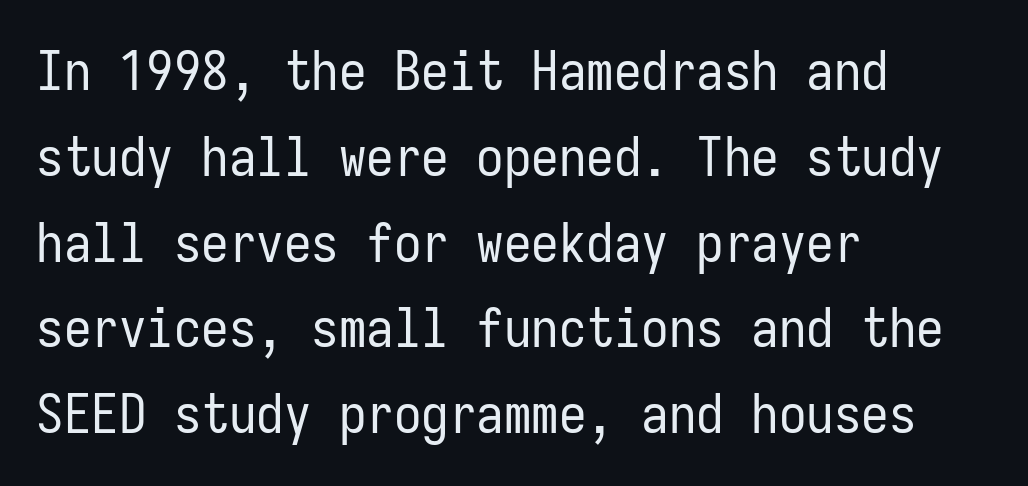
Q: Is the text bold? A: No.
Q: Is the text italic (slanted)? A: No, it is upright.
Q: Is the typeface a serif or a sans-serif typeface? A: Sans-serif.
Q: Is the text underlined? A: No.
Q: How is the paragraph aligned? A: Left-aligned.
Q: Is the spacing between letters normal or unusually wide? A: Normal.
Q: Is the spacing between lines tight, normal or loose? A: Normal.
Q: Width (condensed, normal, or wide)? A: Condensed.
Q: Stroke contrast? A: Low.
Q: x-height? A: Medium.
Q: Monospaced? A: Yes.
